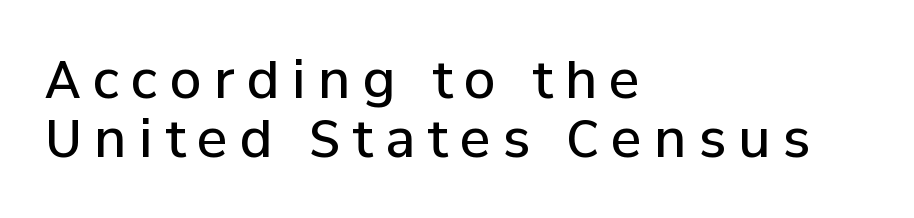
The image shows 51 px semibold sans-serif type, upright; set left-aligned, tight line spacing (1.15x), unusually wide letter spacing (+0.24 em), not underlined; low stroke contrast and a medium x-height.
